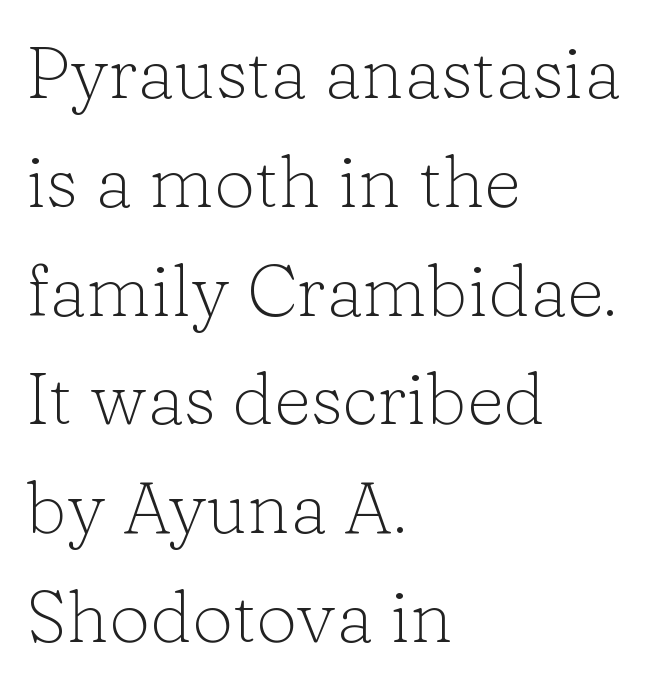
The image shows 73 px light serif type, upright; set left-aligned, normal line spacing (1.49x), normal letter spacing, not underlined; low stroke contrast and a medium x-height.
